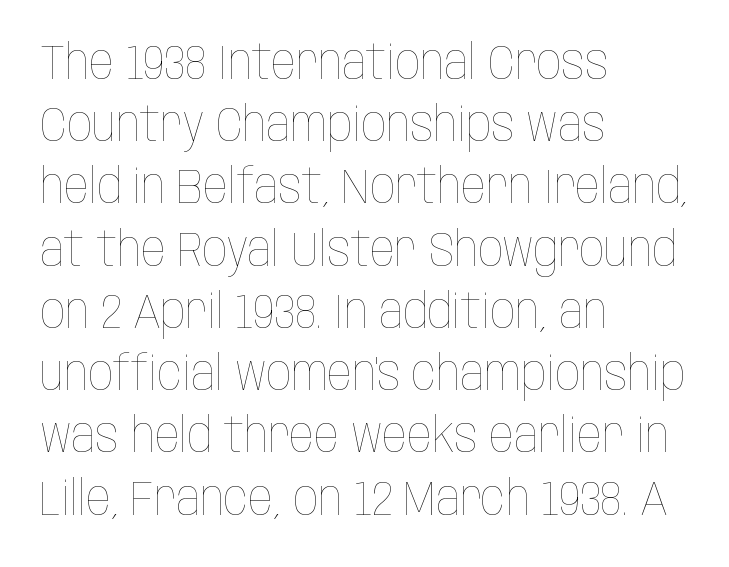
Q: Is the text bold? A: No.
Q: Is the text italic (slanted)? A: No, it is upright.
Q: Is the text underlined? A: No.
Q: How is the paragraph aligned? A: Left-aligned.
Q: Is the spacing between letters normal or unusually wide? A: Normal.
Q: Is the spacing between lines tight, normal or loose? A: Normal.
Q: Width (condensed, normal, or wide)? A: Condensed.
Q: Stroke contrast? A: Low.
Q: x-height? A: Large.
Q: Monospaced? A: No.
